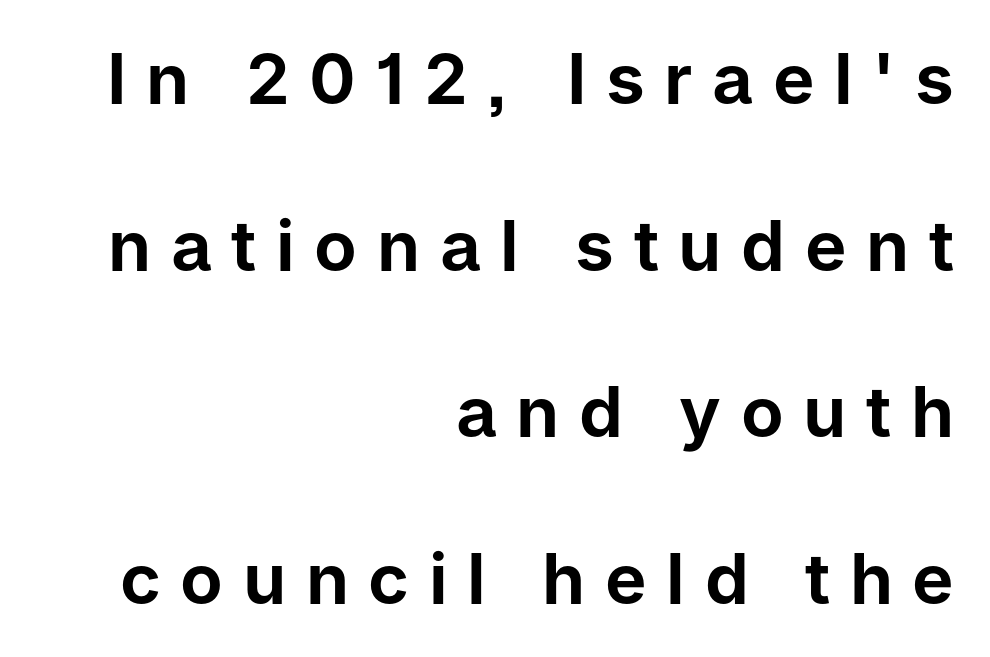
Q: Is the text italic (slanted)? A: No, it is upright.
Q: Is the typeface a serif or a sans-serif typeface? A: Sans-serif.
Q: Is the text underlined? A: No.
Q: How is the paragraph aligned? A: Right-aligned.
Q: Is the spacing between letters normal or unusually wide? A: Unusually wide.
Q: Is the spacing between lines tight, normal or loose? A: Loose.
Q: Width (condensed, normal, or wide)? A: Normal.
Q: Stroke contrast? A: Low.
Q: x-height? A: Medium.
Q: Monospaced? A: No.
